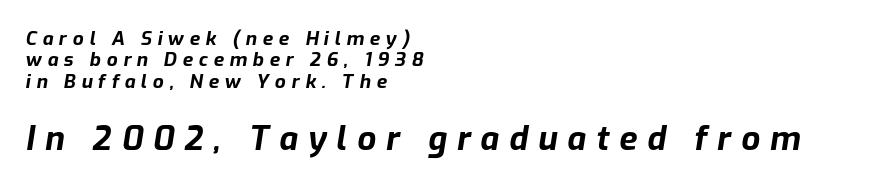
Caption: bold face, heavy strokes. Does the leading feel generous? Not at all — it's pinched. Notice how the passage keeps a crisp vertical edge on the left only. How are the letters spaced? Widely, with obvious added tracking. Emphasis-style slanted type is in use. Scale increases going downward across the two blocks.
